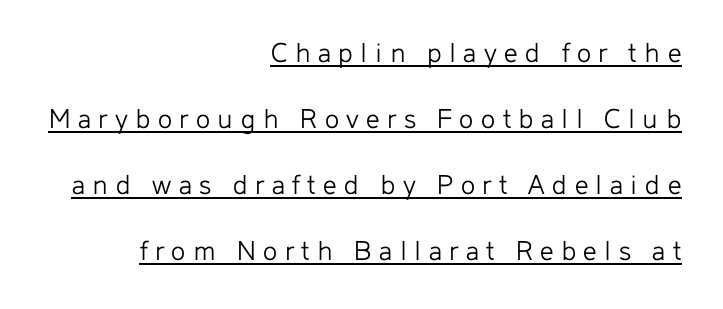
Each letter keeps its own natural width here, so spacing adapts to shape. Serif or sans? Sans — the stroke terminals are bare. Alignment: flush right. Letters have the restrained weight of plain body copy at most. The words here are underlined. This sample trades compactness for vertical openness between lines.
